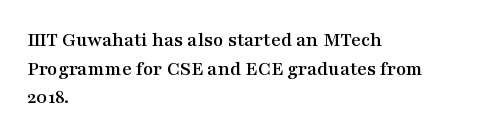
The rendering keeps characters at their native spacing. Does the lettering tilt? It doesn't — this is upright. Descender tails drop into unmarked territory. The lines sit at an ordinary, default distance from one another. One-word summary of the alignment: left.
